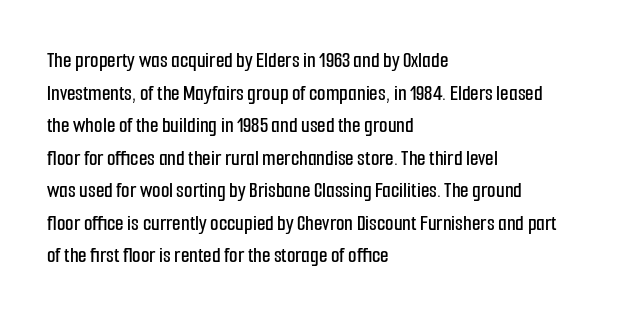
Q: Is the text italic (slanted)? A: No, it is upright.
Q: Is the text underlined? A: No.
Q: How is the paragraph aligned? A: Left-aligned.
Q: Is the spacing between letters normal or unusually wide? A: Normal.
Q: Is the spacing between lines tight, normal or loose? A: Normal.
